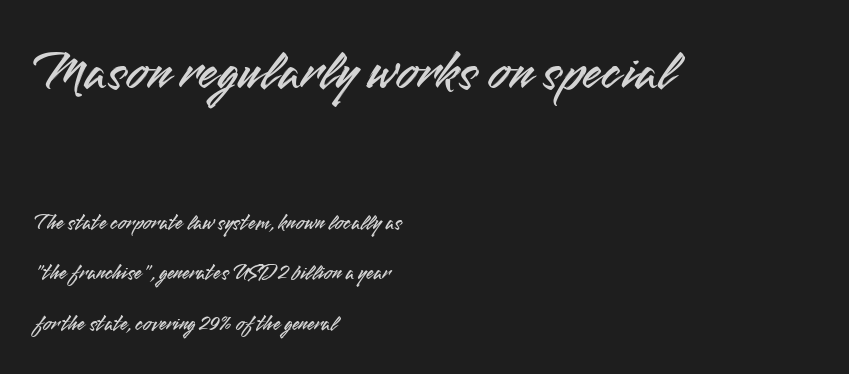
The image shows 56 px sans-serif type; set left-aligned, loose line spacing (2.3x), normal letter spacing, not underlined; the first (top) block is 2.55x larger; medium stroke contrast and a small x-height.
